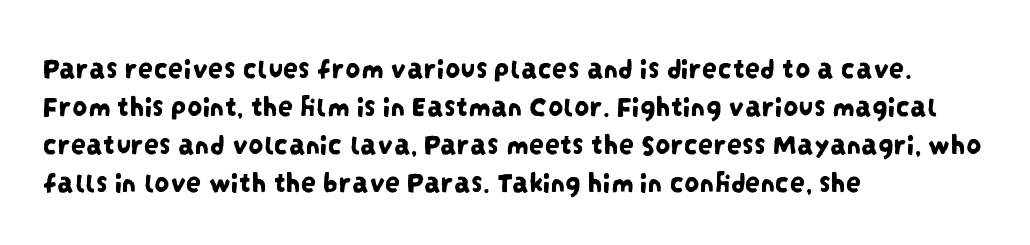
One-word summary of the alignment: left. The lines sit at an ordinary, default distance from one another. Glance below the letters and you will spot only blank space. Is this a fixed-width face? No — the glyphs have proportional, varying widths. Serifs: no, the terminals of the letterforms are clean.
